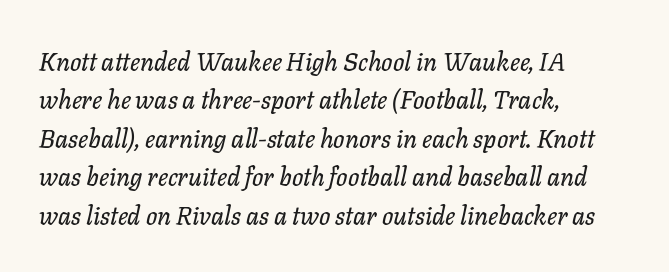
Q: Is the text italic (slanted)? A: Yes, it leans right by about 11 degrees.
Q: Is the text underlined? A: No.
Q: How is the paragraph aligned? A: Left-aligned.
Q: Is the spacing between letters normal or unusually wide? A: Normal.
Q: Is the spacing between lines tight, normal or loose? A: Normal.
